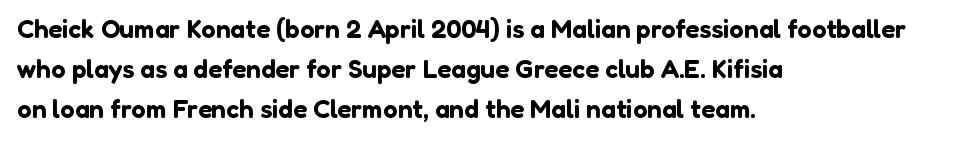
Q: Is the text italic (slanted)? A: No, it is upright.
Q: Is the text underlined? A: No.
Q: How is the paragraph aligned? A: Left-aligned.
Q: Is the spacing between letters normal or unusually wide? A: Normal.
Q: Is the spacing between lines tight, normal or loose? A: Normal.
